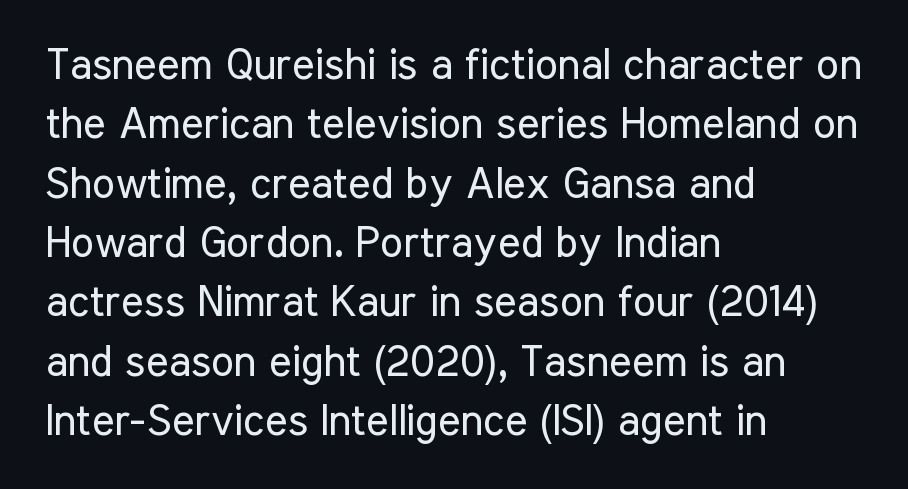
Q: Is the text bold? A: No.
Q: Is the text italic (slanted)? A: No, it is upright.
Q: Is the typeface a serif or a sans-serif typeface? A: Sans-serif.
Q: Is the text underlined? A: No.
Q: How is the paragraph aligned? A: Left-aligned.
Q: Is the spacing between letters normal or unusually wide? A: Normal.
Q: Is the spacing between lines tight, normal or loose? A: Normal.
Q: Width (condensed, normal, or wide)? A: Condensed.
Q: Stroke contrast? A: Low.
Q: x-height? A: Medium.
Q: Monospaced? A: No.
